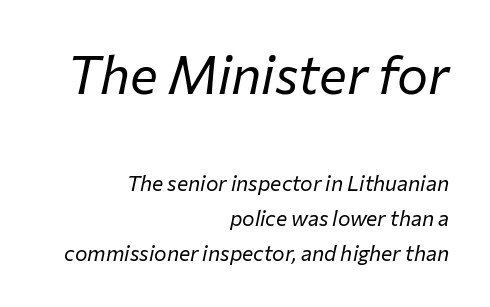
Which margin do the lines hug? The right one — the left edge is uneven. Between these two stacked blocks, the higher one wins on size. No word sits above an underline. Notice how descenders clear the ascenders below comfortably — that's standard leading. A typesetter would mark this as italic. Default kerning and tracking; the words read as compact shapes.
